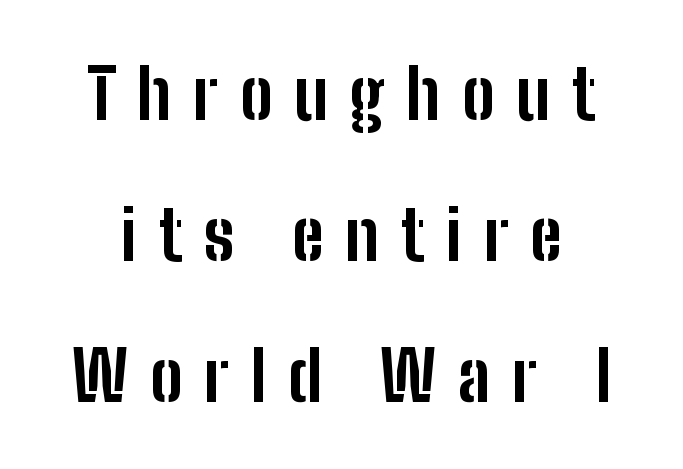
Q: Is the text bold? A: Yes.
Q: Is the text italic (slanted)? A: No, it is upright.
Q: Is the typeface a serif or a sans-serif typeface? A: Sans-serif.
Q: Is the text underlined? A: No.
Q: Is the spacing between letters normal or unusually wide? A: Unusually wide.
Q: Is the spacing between lines tight, normal or loose? A: Loose.
Q: Width (condensed, normal, or wide)? A: Condensed.
Q: Stroke contrast? A: Low.
Q: x-height? A: Medium.
Q: Monospaced? A: No.
